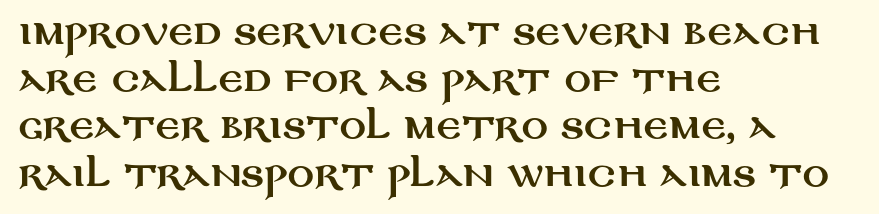
Regarding leading, the lines here are spaced in the standard way. This sample has the flowing, uneven cadence of proportional lettering. Underlining? Definitely not there. It's the straight-up-and-down kind of type. Stroke terminals: plain, sans-serif.
